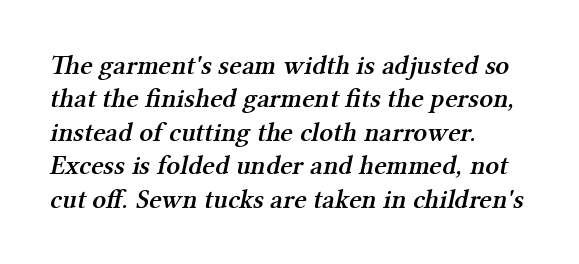
Quick note: underline off. The rendering anchors every line to the left-hand side. Set as a demibold, roughly 600 on the weight scale. Inter-character spacing is left at the font's built-in metrics.
